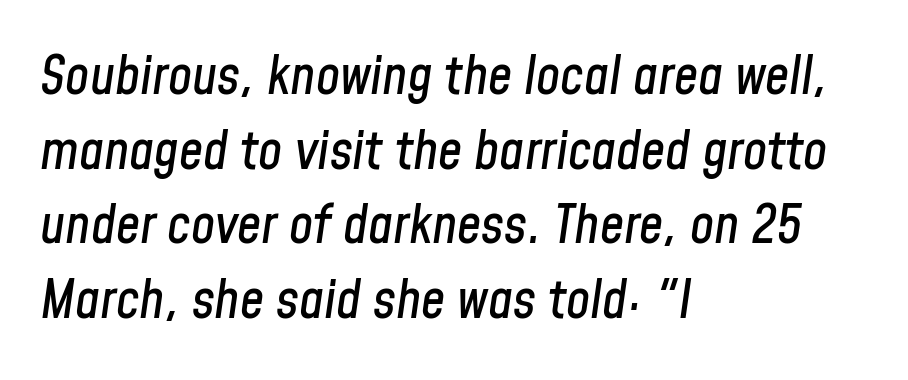
{"italic": "yes", "lean": "right", "slant_degrees": 8, "width": "condensed", "stroke_contrast": "low", "x_height": "medium", "monospaced": "no", "underline": "no", "align": "left", "line_spacing": "normal", "line_spacing_ratio": 1.38, "letter_spacing": "normal", "letter_spacing_em": 0.0, "glyph_px": 54}
